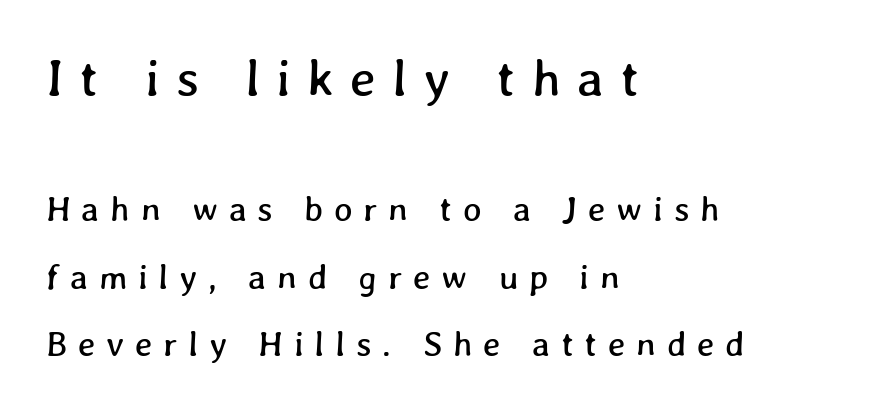
The image shows 52 px text type; set left-aligned, loose line spacing (1.92x), unusually wide letter spacing (+0.31 em), not underlined; the first (top) block is 1.49x larger; low stroke contrast and a medium x-height.
